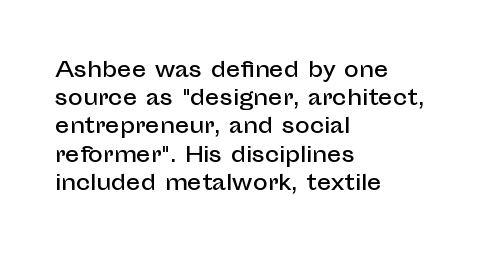
{"italic": "no", "underline": "no", "align": "left", "line_spacing": "normal", "line_spacing_ratio": 1.41, "letter_spacing": "normal", "letter_spacing_em": 0.0, "glyph_px": 20}
